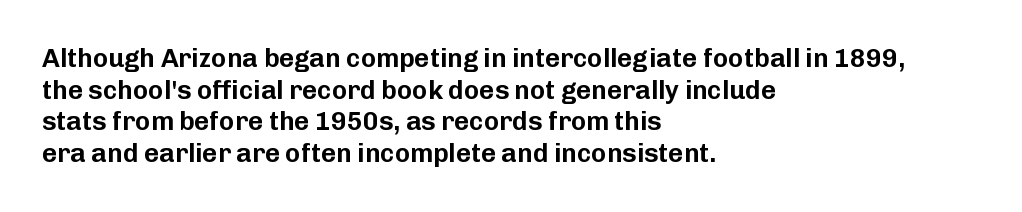
{"italic": "no", "underline": "no", "align": "left", "line_spacing_ratio": 1.22, "letter_spacing": "normal", "letter_spacing_em": 0.0, "glyph_px": 26}
